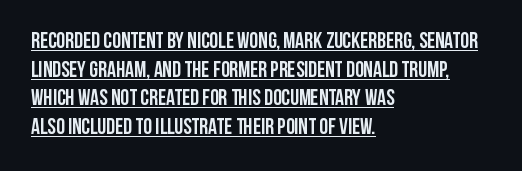
Q: Is the text bold? A: Yes.
Q: Is the text italic (slanted)? A: No, it is upright.
Q: Is the text underlined? A: Yes.
Q: How is the paragraph aligned? A: Left-aligned.
Q: Is the spacing between letters normal or unusually wide? A: Normal.
Q: Is the spacing between lines tight, normal or loose? A: Normal.
